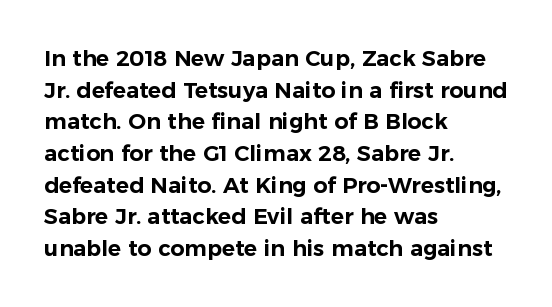
{"italic": "no", "underline": "no", "align": "left", "line_spacing": "normal", "line_spacing_ratio": 1.44, "letter_spacing": "normal", "letter_spacing_em": 0.0, "glyph_px": 22}
